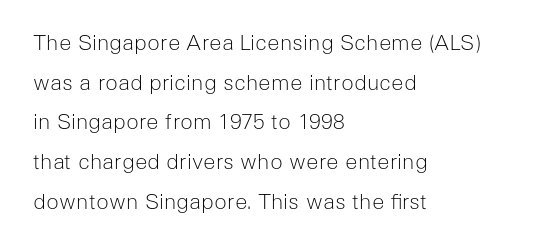
Q: Is the text bold? A: No.
Q: Is the text italic (slanted)? A: No, it is upright.
Q: Is the text underlined? A: No.
Q: How is the paragraph aligned? A: Left-aligned.
Q: Is the spacing between letters normal or unusually wide? A: Normal.
